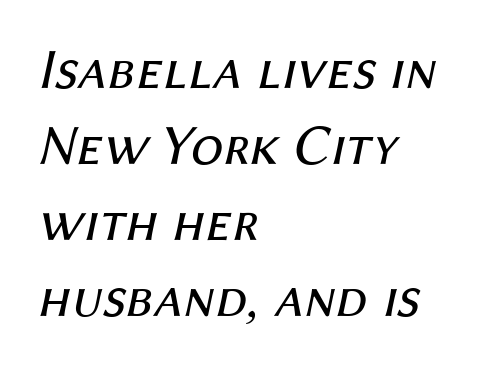
Q: Is the text bold? A: No.
Q: Is the text italic (slanted)? A: Yes, it leans right by about 12 degrees.
Q: Is the text underlined? A: No.
Q: How is the paragraph aligned? A: Left-aligned.
Q: Is the spacing between letters normal or unusually wide? A: Normal.
Q: Is the spacing between lines tight, normal or loose? A: Normal.
Q: Width (condensed, normal, or wide)? A: Normal.
Q: Stroke contrast? A: Medium.
Q: x-height? A: Medium.
Q: Monospaced? A: No.
